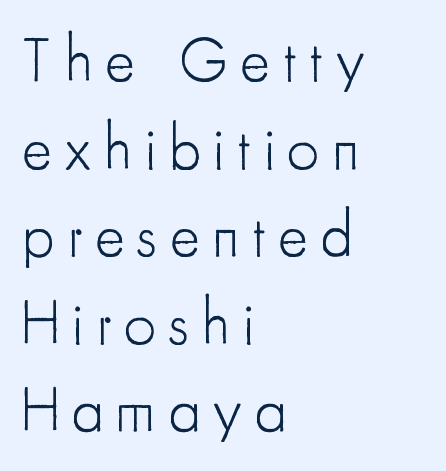
{"serif": "no", "italic": "no", "bold": "no", "weight": "light", "width": "condensed", "stroke_contrast": "low", "x_height": "small", "monospaced": "no", "underline": "no", "align": "left", "line_spacing": "normal", "line_spacing_ratio": 1.39, "letter_spacing": "wide", "letter_spacing_em": 0.2, "glyph_px": 63}
